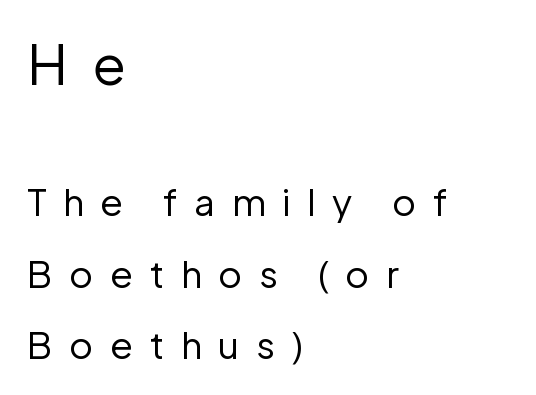
The letters in the upper block stand taller than those in the block below. The paragraph shown leans on its left margin. The foot of each line stays bare and open. The letters look calm and open, with moderate or lighter stems. Typographically, this falls in the sans-serif category.
